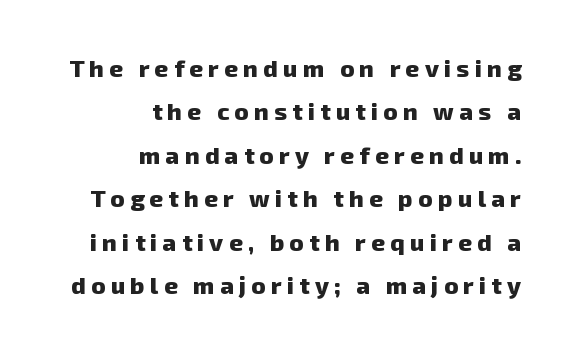
The image shows 24 px bold type; set right-aligned, line spacing 1.81x, unusually wide letter spacing (+0.22 em), not underlined.
